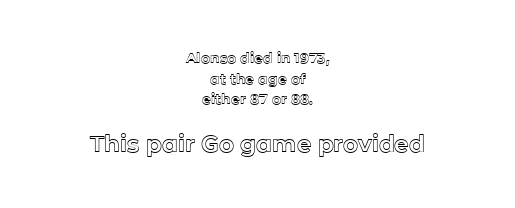
The image shows 23 px text type, upright; set centered, normal line spacing (1.47x), normal letter spacing, not underlined; the second (bottom) block is 1.64x larger.
